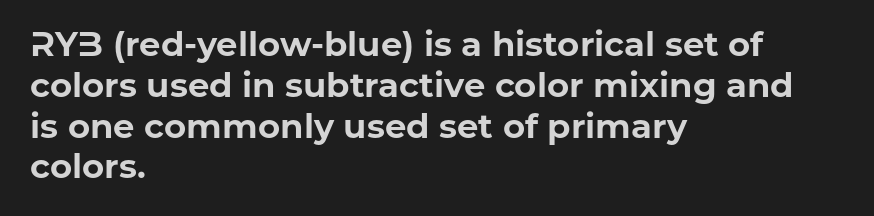
{"serif": "no", "italic": "no", "bold": "yes", "weight": "bold", "width": "normal", "stroke_contrast": "low", "x_height": "medium", "monospaced": "no", "underline": "no", "align": "left", "line_spacing_ratio": 1.2, "letter_spacing": "normal", "letter_spacing_em": 0.0, "glyph_px": 34}
